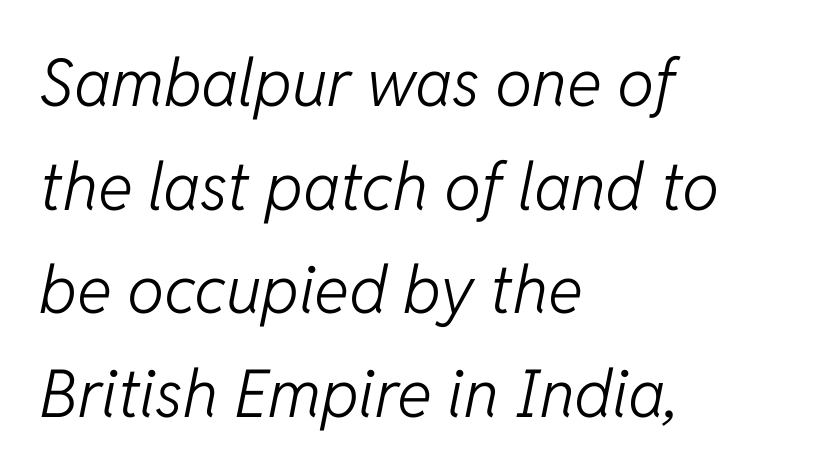
The image shows 66 px light type, italic (leaning right); set left-aligned, normal line spacing (1.57x), normal letter spacing, not underlined; low stroke contrast and a medium x-height.
